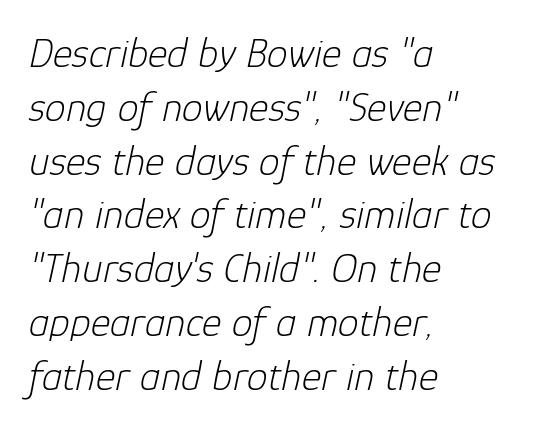
{"italic": "yes", "lean": "right", "slant_degrees": 12, "bold": "no", "weight": "light", "width": "normal", "stroke_contrast": "low", "x_height": "medium", "monospaced": "no", "underline": "no", "align": "left", "line_spacing": "normal", "line_spacing_ratio": 1.28, "letter_spacing": "normal", "letter_spacing_em": 0.0, "glyph_px": 42}
